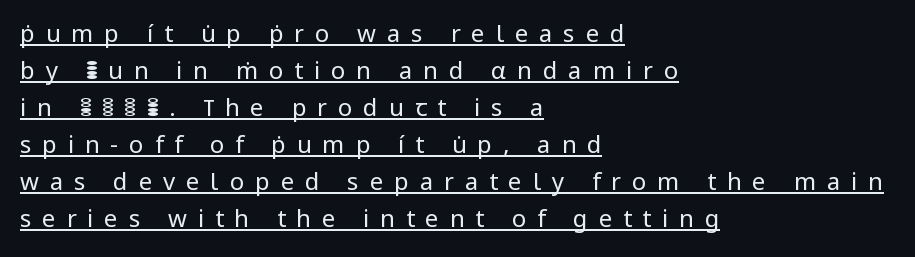
The image shows 24 px text type, upright; set left-aligned, normal line spacing (1.54x), unusually wide letter spacing (+0.45 em), underlined.
